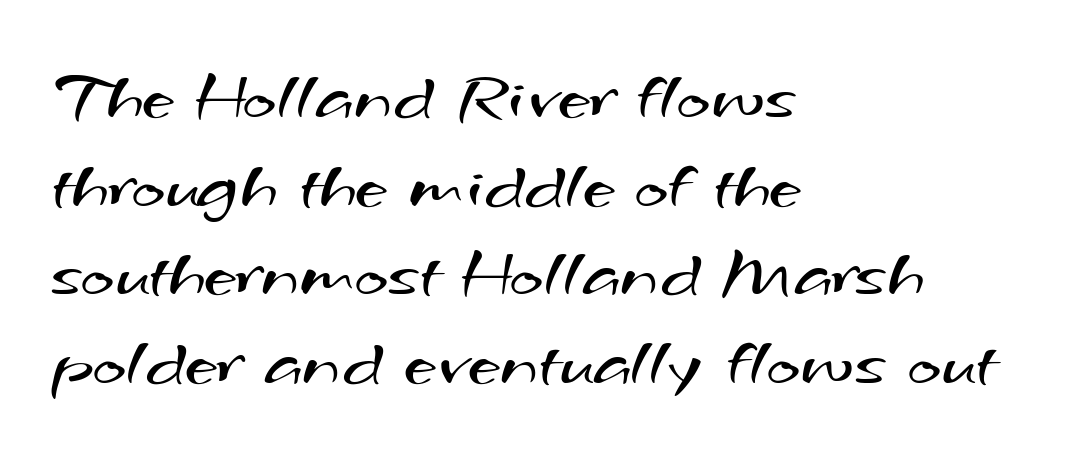
Caption: multi-line text, flush left, ragged right. Look at the bottom of the vertical strokes: they stop flat, with no serifs. Is this a fixed-width face? No — the glyphs have proportional, varying widths. Nothing heavy about these letters — not bold at all.
